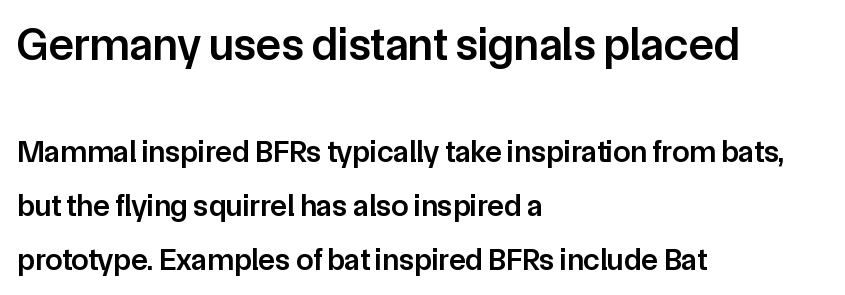
The image shows 46 px semibold sans-serif type, upright; set left-aligned, line spacing 1.73x, normal letter spacing, not underlined; the first (top) block is 1.48x larger; low stroke contrast and a medium x-height.
